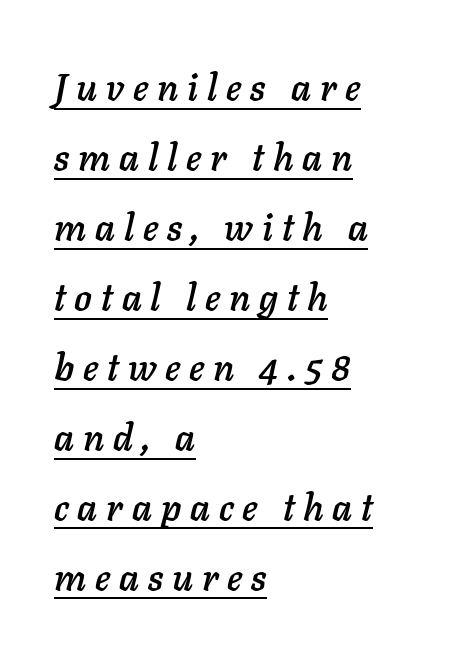
Q: Is the text italic (slanted)? A: Yes, it leans right by about 11 degrees.
Q: Is the text underlined? A: Yes.
Q: How is the paragraph aligned? A: Left-aligned.
Q: Is the spacing between letters normal or unusually wide? A: Unusually wide.
Q: Width (condensed, normal, or wide)? A: Normal.
Q: Stroke contrast? A: Low.
Q: x-height? A: Medium.
Q: Monospaced? A: No.
